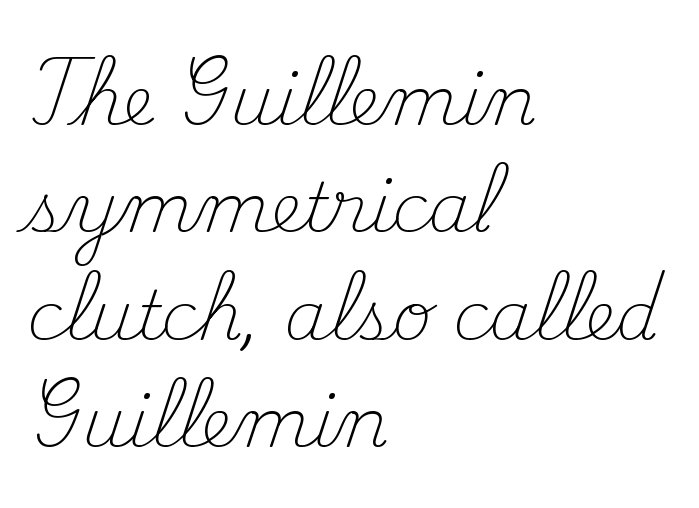
{"serif": "yes", "bold": "no", "weight": "light", "width": "normal", "stroke_contrast": "medium", "x_height": "small", "monospaced": "no", "underline": "no", "align": "left", "line_spacing": "normal", "line_spacing_ratio": 1.58, "letter_spacing": "normal", "letter_spacing_em": 0.0, "glyph_px": 68}
